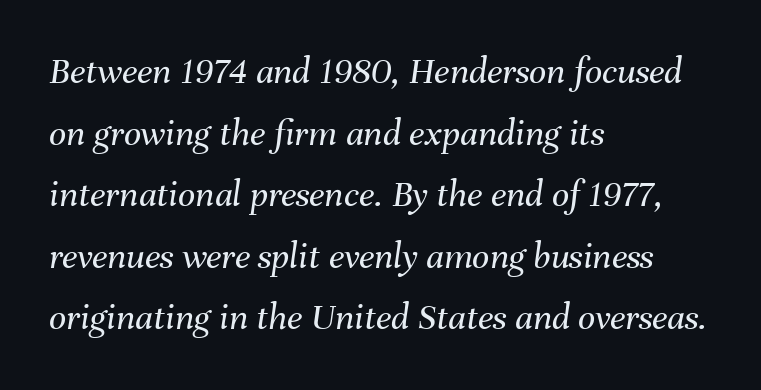
Q: Is the text bold? A: No.
Q: Is the text italic (slanted)? A: Yes, it leans right by about 8 degrees.
Q: Is the text underlined? A: No.
Q: How is the paragraph aligned? A: Left-aligned.
Q: Is the spacing between letters normal or unusually wide? A: Normal.
Q: Is the spacing between lines tight, normal or loose? A: Normal.
Q: Width (condensed, normal, or wide)? A: Normal.
Q: Stroke contrast? A: Medium.
Q: x-height? A: Medium.
Q: Monospaced? A: No.
